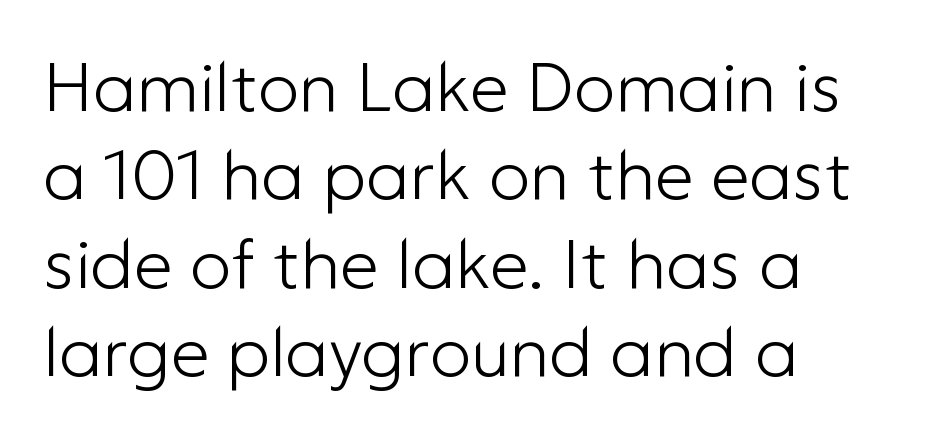
The image shows 69 px light sans-serif type, upright; set left-aligned, normal line spacing (1.28x), normal letter spacing, not underlined; low stroke contrast and a medium x-height.
